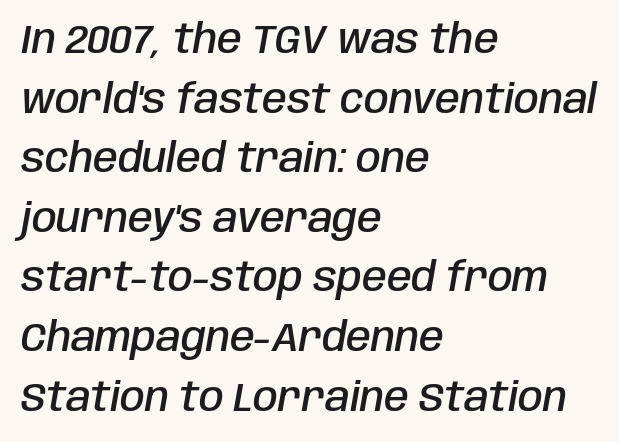
{"italic": "yes", "lean": "right", "slant_degrees": 10, "bold": "semi", "weight": "semibold", "width": "condensed", "stroke_contrast": "low", "x_height": "large", "monospaced": "no", "underline": "no", "align": "left", "line_spacing": "normal", "line_spacing_ratio": 1.49, "letter_spacing": "normal", "letter_spacing_em": 0.0, "glyph_px": 40}
